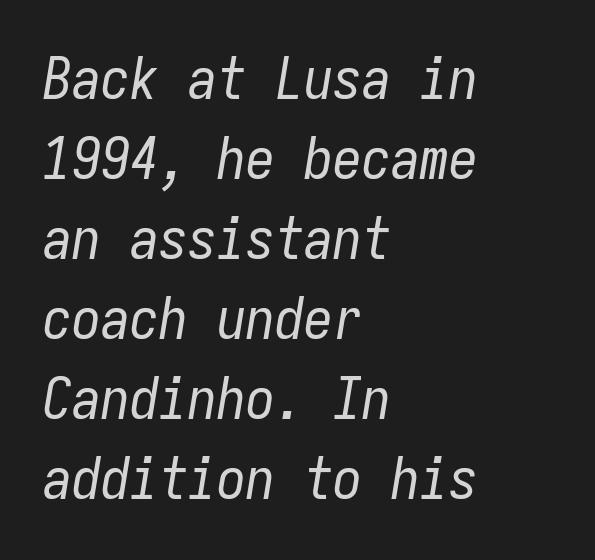
{"italic": "yes", "lean": "right", "slant_degrees": 9, "bold": "no", "weight": "regular", "width": "condensed", "stroke_contrast": "low", "x_height": "medium", "monospaced": "yes", "underline": "no", "align": "left", "line_spacing": "normal", "line_spacing_ratio": 1.38, "letter_spacing": "normal", "letter_spacing_em": 0.0, "glyph_px": 58}
